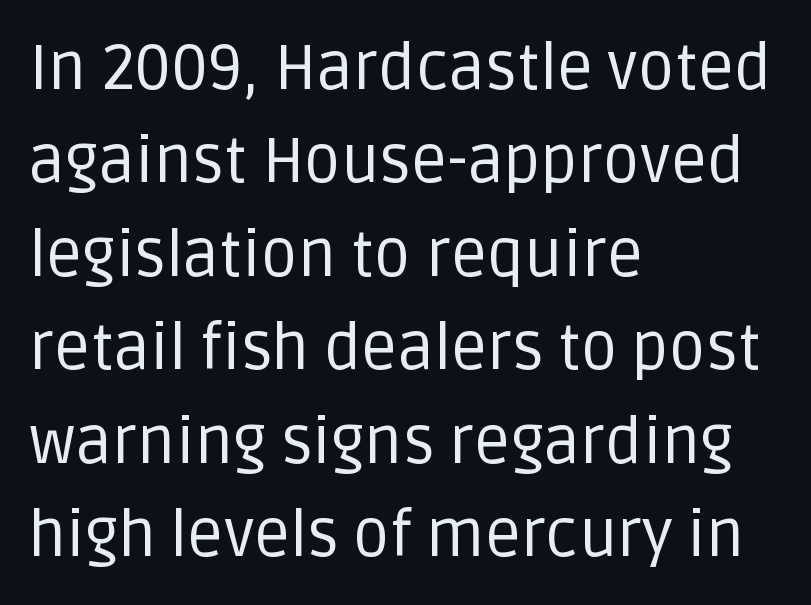
Does the type have serifs? No, each stem ends abruptly. Think of a printed novel: that variable character pitch is what you see here. Short note: letters normally spaced. Stroke thickness stays within the range of a standard reading face or lighter. Lines of text with bare space underneath.
